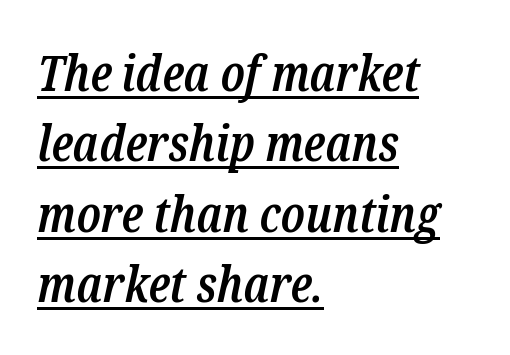
The image shows 50 px semibold, condensed serif type, italic (leaning right); set left-aligned, normal line spacing (1.41x), normal letter spacing, underlined; low stroke contrast and a medium x-height.
